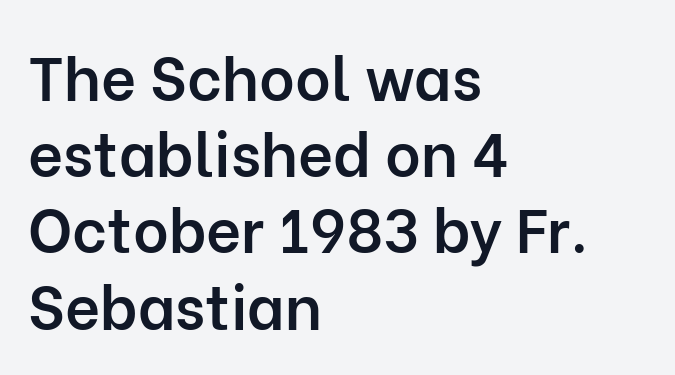
Q: Is the text bold? A: Semi-bold.
Q: Is the text italic (slanted)? A: No, it is upright.
Q: Is the typeface a serif or a sans-serif typeface? A: Sans-serif.
Q: Is the text underlined? A: No.
Q: How is the paragraph aligned? A: Left-aligned.
Q: Is the spacing between letters normal or unusually wide? A: Normal.
Q: Is the spacing between lines tight, normal or loose? A: Normal.
Q: Width (condensed, normal, or wide)? A: Normal.
Q: Stroke contrast? A: Low.
Q: x-height? A: Medium.
Q: Monospaced? A: No.
